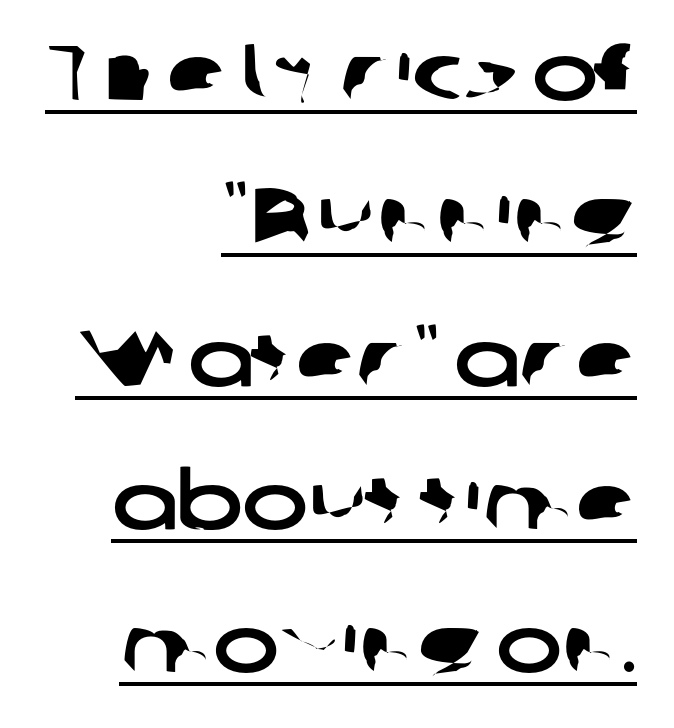
{"serif": "no", "width": "wide", "stroke_contrast": "low", "x_height": "medium", "monospaced": "no", "underline": "yes", "align": "right", "line_spacing_ratio": 1.81, "letter_spacing": "normal", "letter_spacing_em": 0.0, "glyph_px": 79}
